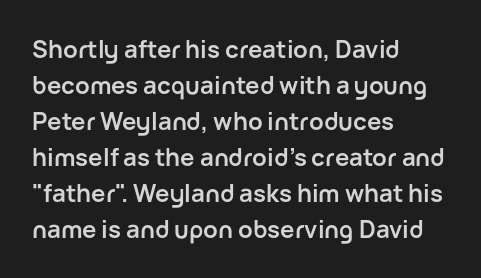
The image shows 24 px bold type, upright; set left-aligned, normal line spacing (1.5x), normal letter spacing, not underlined.
